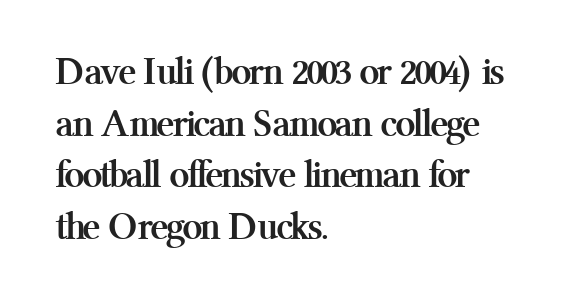
Q: Is the text bold? A: Yes.
Q: Is the text italic (slanted)? A: No, it is upright.
Q: Is the typeface a serif or a sans-serif typeface? A: Serif.
Q: Is the text underlined? A: No.
Q: How is the paragraph aligned? A: Left-aligned.
Q: Is the spacing between letters normal or unusually wide? A: Normal.
Q: Is the spacing between lines tight, normal or loose? A: Normal.
Q: Width (condensed, normal, or wide)? A: Normal.
Q: Stroke contrast? A: Medium.
Q: x-height? A: Medium.
Q: Monospaced? A: No.
